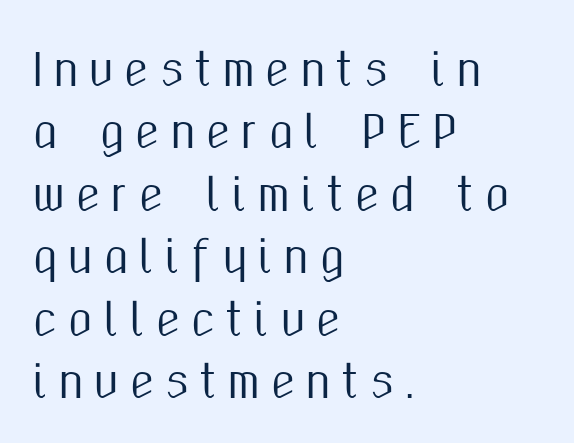
The image shows 44 px condensed sans-serif type, upright; set left-aligned, normal line spacing (1.42x), unusually wide letter spacing (+0.24 em), not underlined; medium stroke contrast and a medium x-height.
